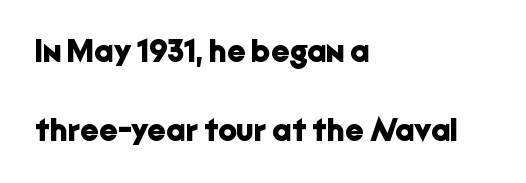
Looks like regular typesetting: each glyph gets only the width it needs. Regarding leading, the lines here are spaced well apart. The string is rendered with underlining switched off. The face used here is rendered with its standard letterfit.
